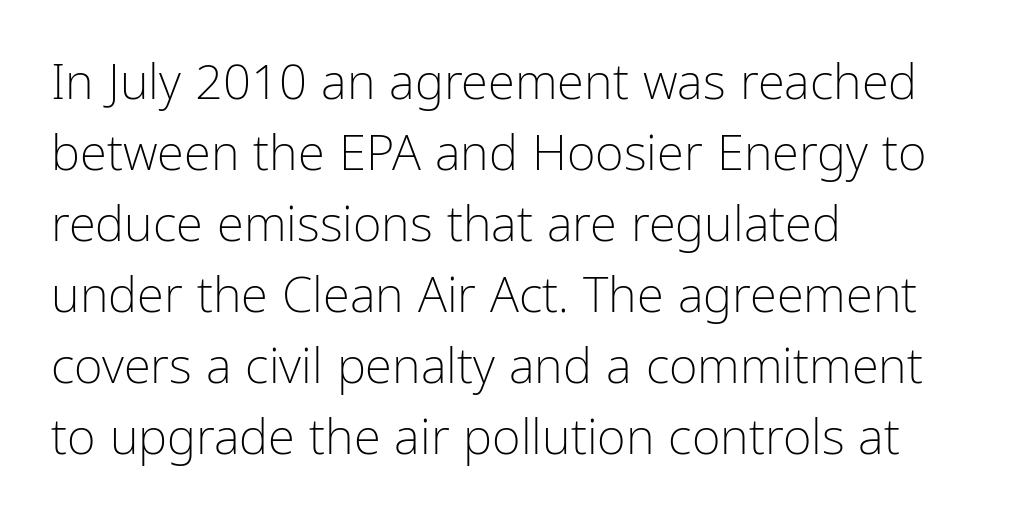
The image shows 49 px light, condensed sans-serif type, upright; set left-aligned, normal line spacing (1.45x), normal letter spacing, not underlined; low stroke contrast and a medium x-height.
